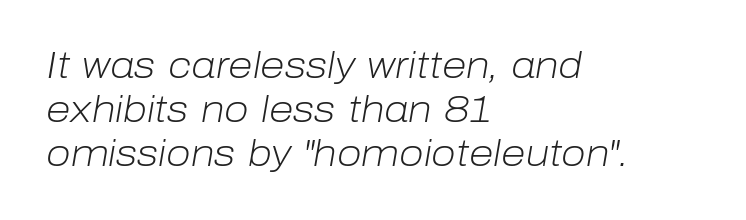
{"italic": "yes", "lean": "right", "slant_degrees": 10, "bold": "no", "weight": "light", "width": "normal", "stroke_contrast": "low", "x_height": "medium", "monospaced": "no", "underline": "no", "align": "left", "line_spacing_ratio": 1.22, "letter_spacing": "normal", "letter_spacing_em": 0.0, "glyph_px": 36}
